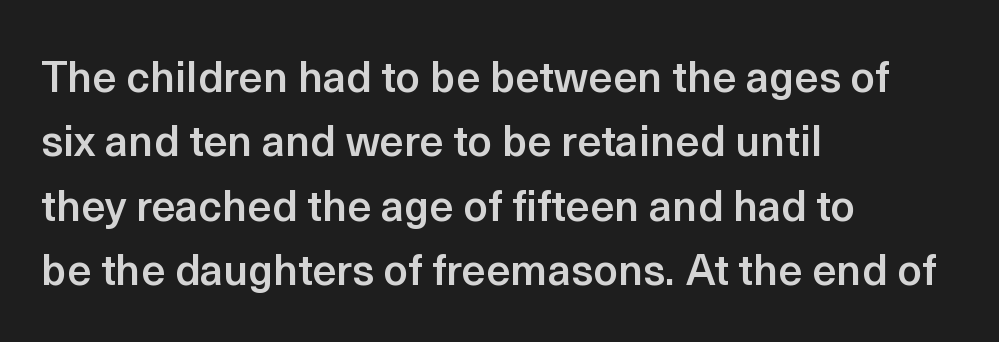
Q: Is the text bold? A: Semi-bold.
Q: Is the text italic (slanted)? A: No, it is upright.
Q: Is the typeface a serif or a sans-serif typeface? A: Sans-serif.
Q: Is the text underlined? A: No.
Q: How is the paragraph aligned? A: Left-aligned.
Q: Is the spacing between letters normal or unusually wide? A: Normal.
Q: Is the spacing between lines tight, normal or loose? A: Normal.
Q: Width (condensed, normal, or wide)? A: Normal.
Q: x-height? A: Medium.
Q: Monospaced? A: No.
